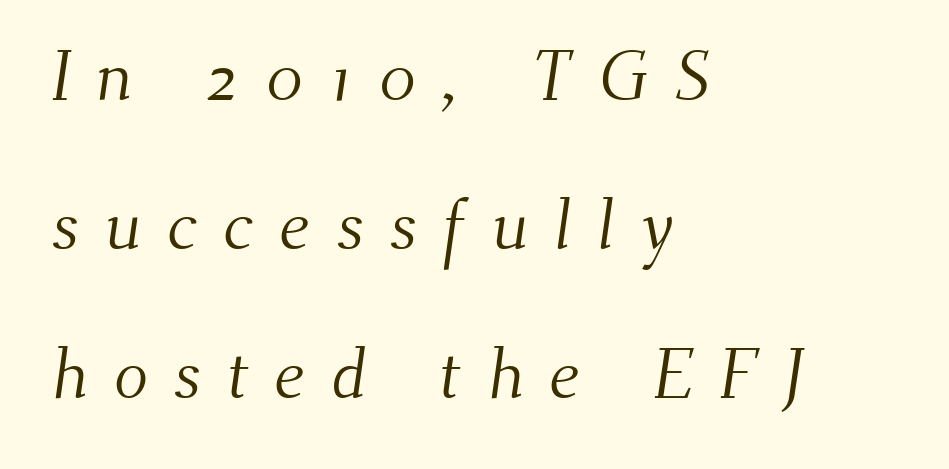
The image shows 71 px light serif type; set left-aligned, loose line spacing (2.1x), unusually wide letter spacing (+0.36 em), not underlined; medium stroke contrast and a small x-height.
